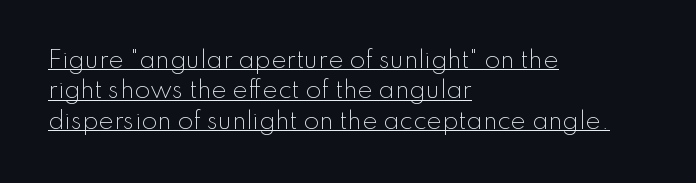
The image shows 23 px text type, upright; set left-aligned, normal line spacing (1.32x), normal letter spacing, underlined.
